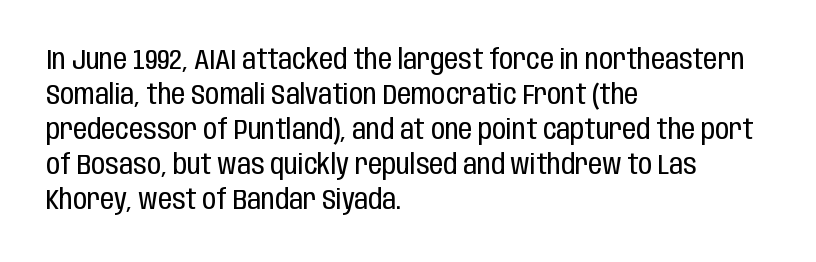
{"serif": "no", "italic": "no", "bold": "no", "weight": "regular", "width": "condensed", "stroke_contrast": "low", "x_height": "large", "monospaced": "no", "underline": "no", "align": "left", "line_spacing": "normal", "line_spacing_ratio": 1.25, "letter_spacing": "normal", "letter_spacing_em": 0.0, "glyph_px": 28}
